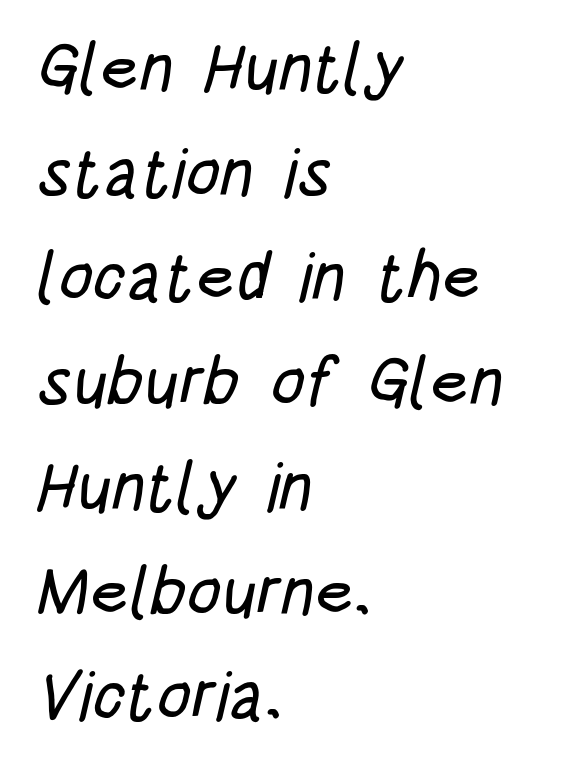
The image shows 68 px condensed sans-serif type; set left-aligned, normal line spacing (1.54x), normal letter spacing, not underlined; low stroke contrast and a large x-height.
